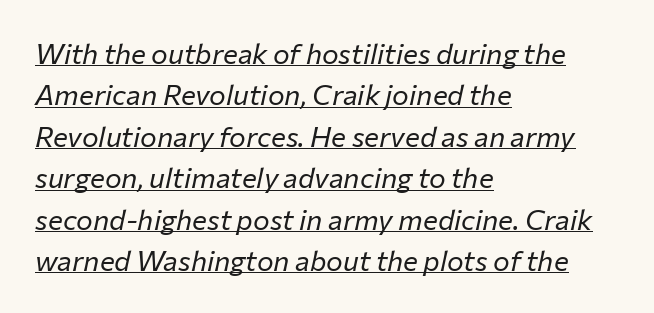
The image shows 28 px regular-weight type, italic (leaning right); set left-aligned, normal line spacing (1.48x), normal letter spacing, underlined; low stroke contrast and a medium x-height.
